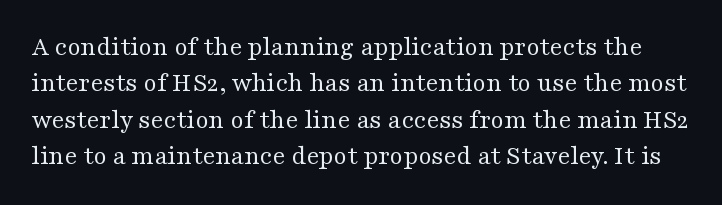
Q: Is the text bold? A: No.
Q: Is the text italic (slanted)? A: No, it is upright.
Q: Is the text underlined? A: No.
Q: Is the spacing between letters normal or unusually wide? A: Normal.
Q: Is the spacing between lines tight, normal or loose? A: Normal.
